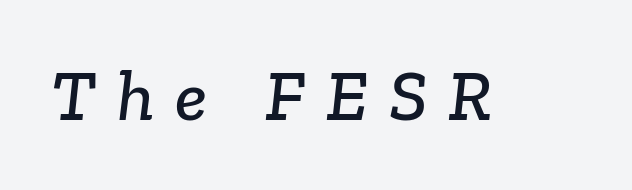
{"serif": "yes", "width": "normal", "stroke_contrast": "low", "x_height": "medium", "monospaced": "no", "underline": "no", "letter_spacing": "wide", "letter_spacing_em": 0.29, "glyph_px": 73}
